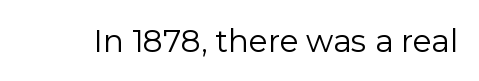
{"serif": "no", "italic": "no", "bold": "no", "weight": "regular", "width": "normal", "stroke_contrast": "low", "x_height": "medium", "monospaced": "no", "underline": "no", "letter_spacing": "normal", "letter_spacing_em": 0.0, "glyph_px": 31}
